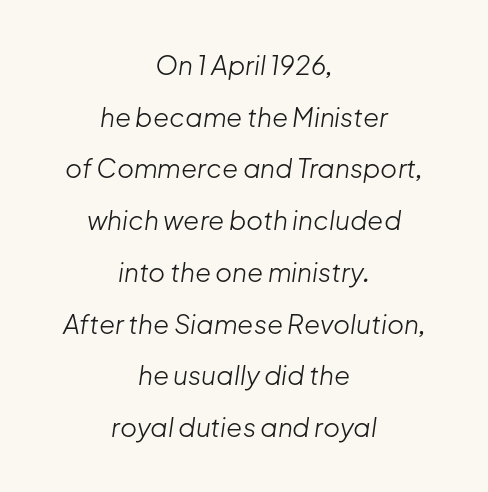
Nobody touched the tracking dial on this one. The weight tops out at a normal text grade. Would a proofreader flag this as italicized? Yes. Vertically, the passage feels expansive, rows floating well apart. Each line is balanced around a shared central axis. The glyphs are unaccompanied by any horizontal stroke below them.
